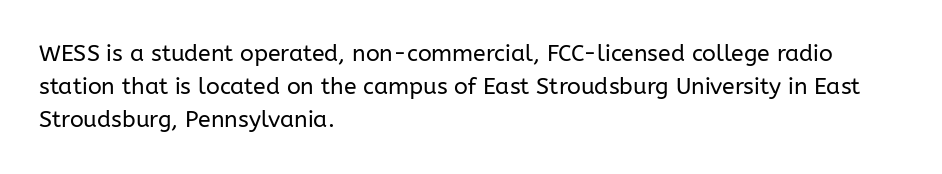
{"italic": "no", "bold": "no", "underline": "no", "align": "left", "line_spacing": "normal", "line_spacing_ratio": 1.44, "letter_spacing": "normal", "letter_spacing_em": 0.0, "glyph_px": 23}
